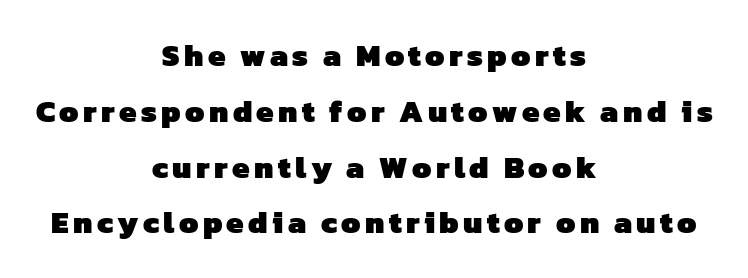
The image shows 31 px heavy sans-serif type; set centered, line spacing 1.8x, not underlined; low stroke contrast and a medium x-height.
